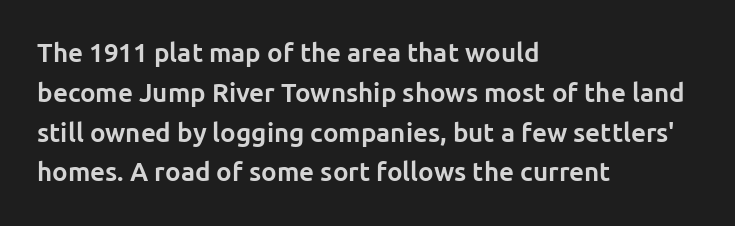
The image shows 26 px bold type, upright; set left-aligned, normal line spacing (1.53x), normal letter spacing, not underlined.
